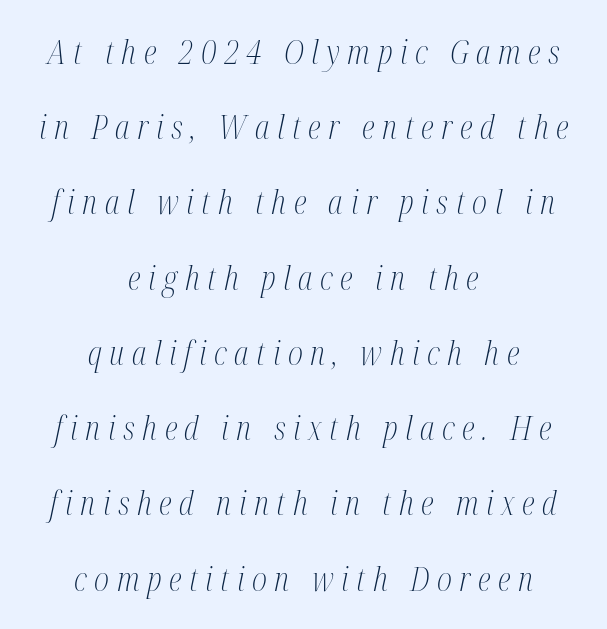
Is this a fixed-width face? No — the glyphs have proportional, varying widths. This sample uses a serif face. The string is rendered with underlining switched off. Vertical stems look standard width or narrower in stroke. Italic? Definitely — the glyphs are oblique. A student would call this center alignment; a typographer would say set centered.
